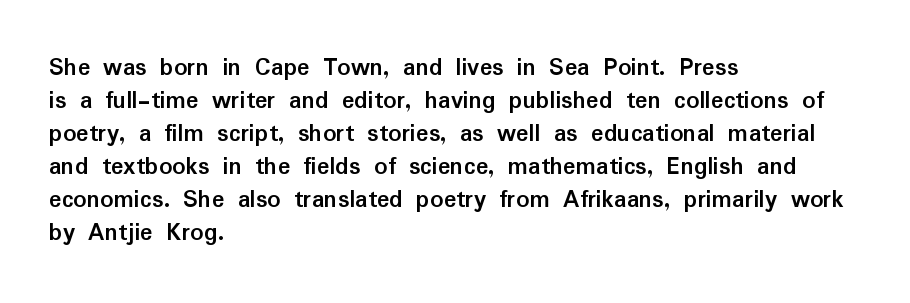
The leading is moderate, giving the passage an even texture. A dark, heavy texture on the line: the type is bold. Descenders hang freely into open space. Letter spacing: default. Notice how the passage keeps a crisp vertical edge on the left only. This is roman type, the default non-slanted kind.
